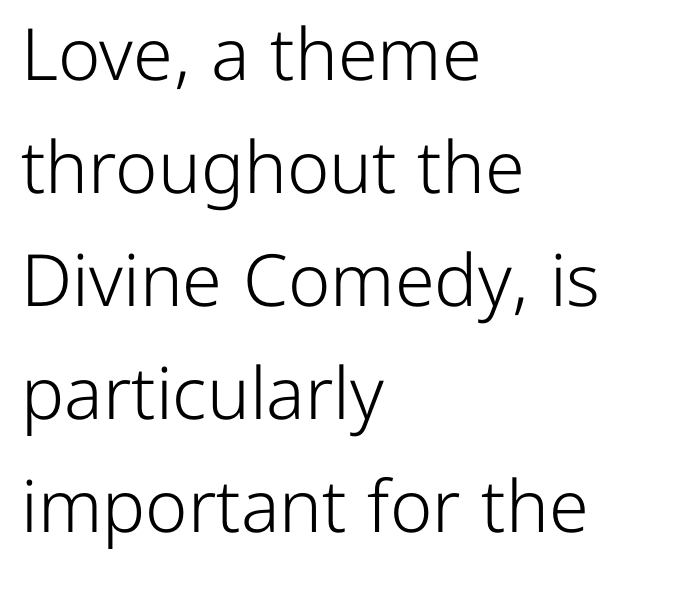
{"serif": "no", "italic": "no", "bold": "no", "weight": "light", "width": "normal", "stroke_contrast": "low", "x_height": "medium", "monospaced": "no", "underline": "no", "align": "left", "line_spacing": "normal", "line_spacing_ratio": 1.57, "letter_spacing": "normal", "letter_spacing_em": 0.0, "glyph_px": 72}
